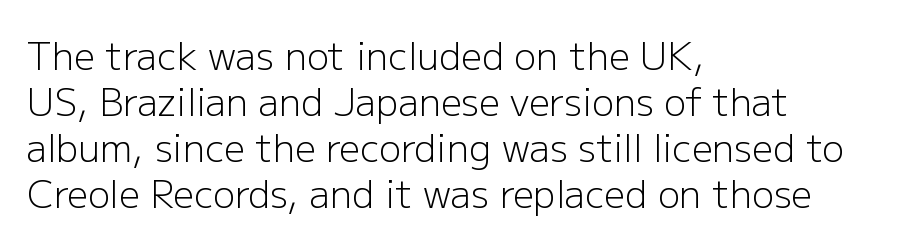
Ordinary non-slanted type is in use. These lines are set flush left with a ragged right edge. Here the designer chose a conventional face with non-uniform glyph widths. There is no visible air inserted between adjacent glyphs. The strokes are not fattened; the text isn't bold.
